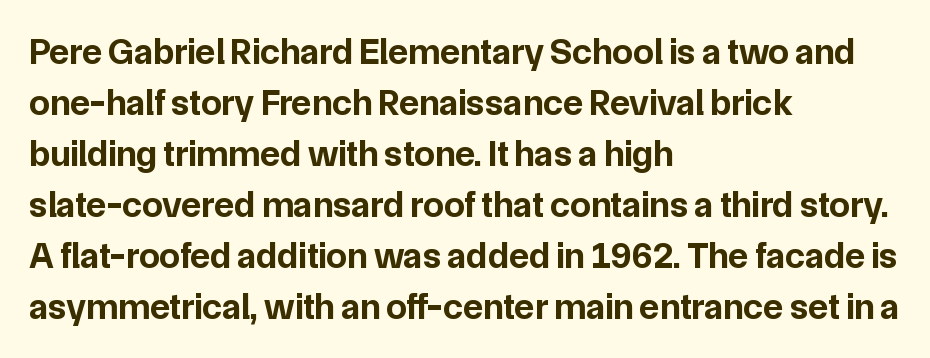
The image shows 37 px bold sans-serif type, upright; set left-aligned, normal line spacing (1.38x), normal letter spacing, not underlined; low stroke contrast and a medium x-height.
